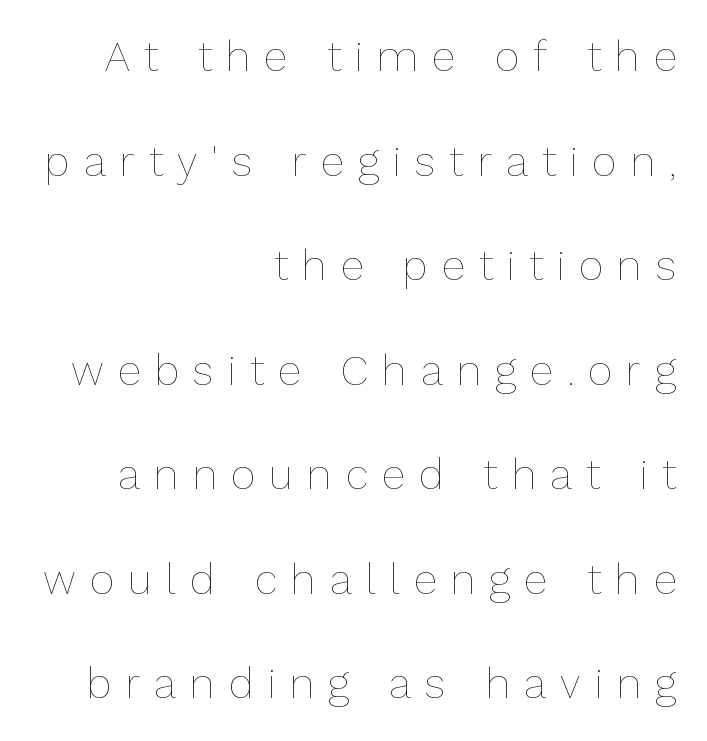
The image shows 42 px thin type, upright; set right-aligned, loose line spacing (2.49x), unusually wide letter spacing (+0.34 em), not underlined; low stroke contrast and a medium x-height.
